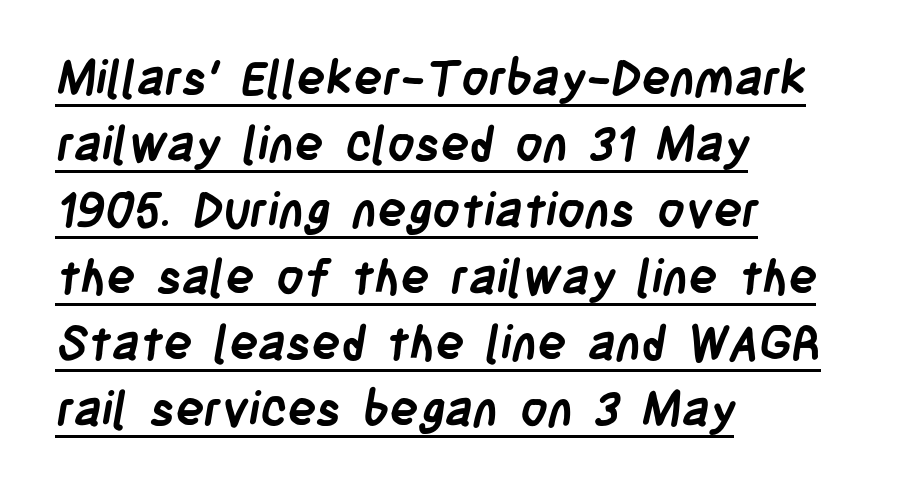
{"serif": "no", "bold": "yes", "weight": "semibold", "width": "condensed", "stroke_contrast": "low", "x_height": "large", "monospaced": "no", "underline": "yes", "align": "left", "line_spacing": "normal", "line_spacing_ratio": 1.38, "letter_spacing": "normal", "letter_spacing_em": 0.0, "glyph_px": 48}
